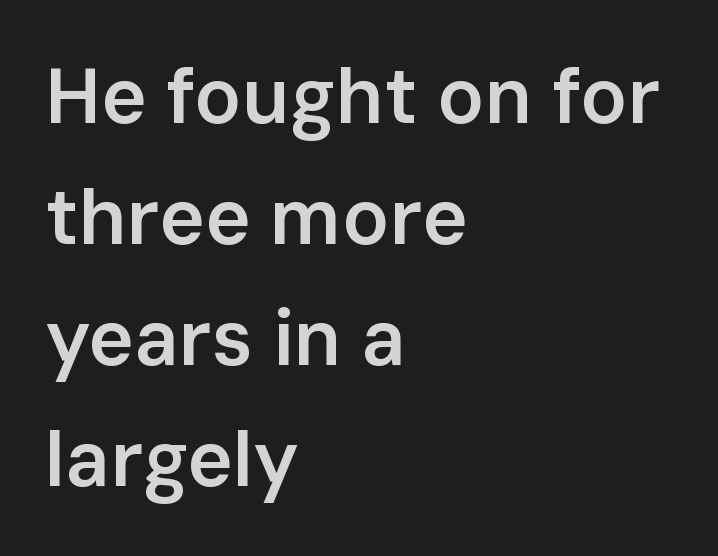
{"serif": "no", "italic": "no", "bold": "semi", "weight": "semibold", "width": "normal", "stroke_contrast": "low", "x_height": "medium", "monospaced": "no", "underline": "no", "align": "left", "line_spacing": "normal", "line_spacing_ratio": 1.55, "letter_spacing": "normal", "letter_spacing_em": 0.0, "glyph_px": 78}
